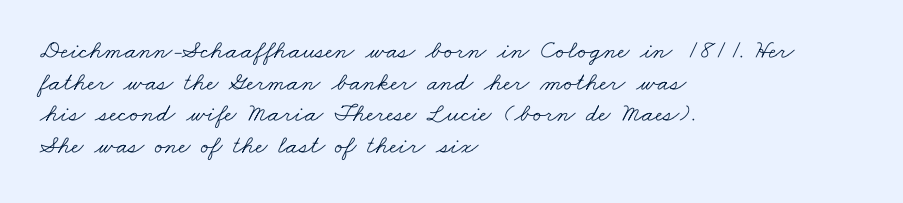
{"bold": "no", "underline": "no", "align": "left", "line_spacing_ratio": 1.22, "letter_spacing": "normal", "letter_spacing_em": 0.0, "glyph_px": 26}
